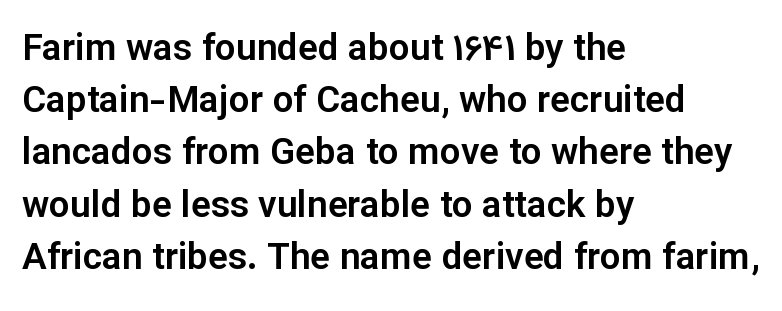
{"serif": "no", "italic": "no", "width": "normal", "stroke_contrast": "low", "x_height": "medium", "monospaced": "no", "underline": "no", "align": "left", "line_spacing": "normal", "line_spacing_ratio": 1.41, "letter_spacing": "normal", "letter_spacing_em": 0.0, "glyph_px": 37}
